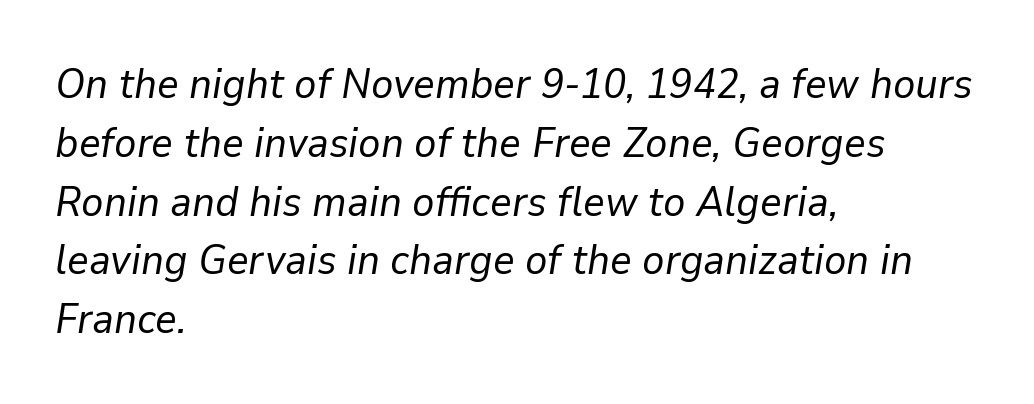
The image shows 42 px regular-weight type, italic (leaning right); set left-aligned, normal line spacing (1.4x), normal letter spacing, not underlined; low stroke contrast and a medium x-height.
